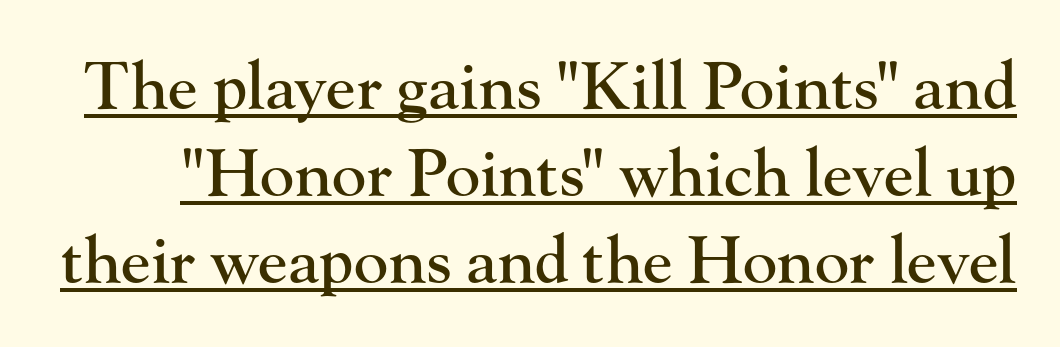
Think of a printed novel: that variable character pitch is what you see here. No extra tracking has been applied to these lines. Observe the serifs anchoring each vertical stroke in this sample. If you drew a line through each stem, it would be perfectly vertical.
